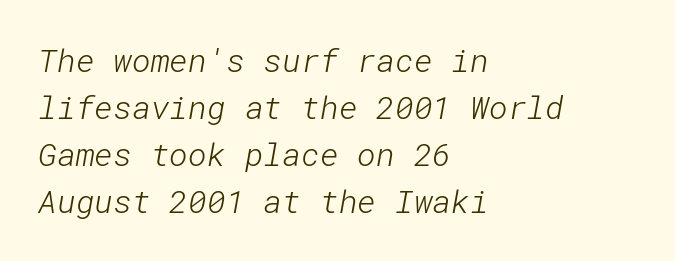
Q: Is the text bold? A: No.
Q: Is the typeface a serif or a sans-serif typeface? A: Sans-serif.
Q: Is the text underlined? A: No.
Q: How is the paragraph aligned? A: Left-aligned.
Q: Is the spacing between letters normal or unusually wide? A: Normal.
Q: Is the spacing between lines tight, normal or loose? A: Normal.
Q: Width (condensed, normal, or wide)? A: Normal.
Q: Stroke contrast? A: Low.
Q: x-height? A: Medium.
